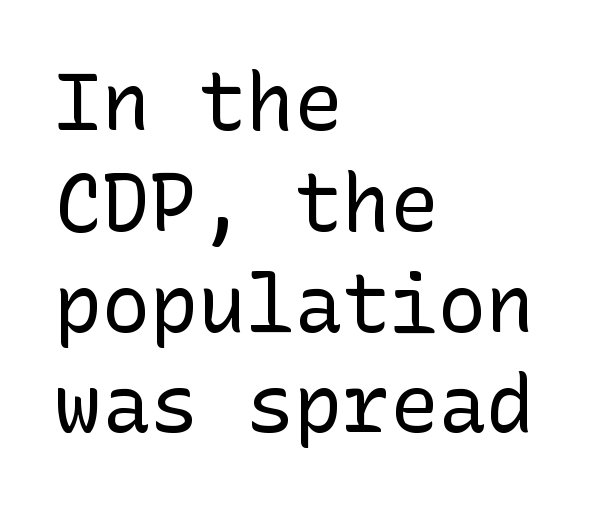
{"serif": "no", "italic": "no", "bold": "no", "weight": "regular", "width": "normal", "stroke_contrast": "low", "x_height": "medium", "underline": "no", "align": "left", "line_spacing": "normal", "line_spacing_ratio": 1.26, "letter_spacing": "normal", "letter_spacing_em": 0.0, "glyph_px": 80}
